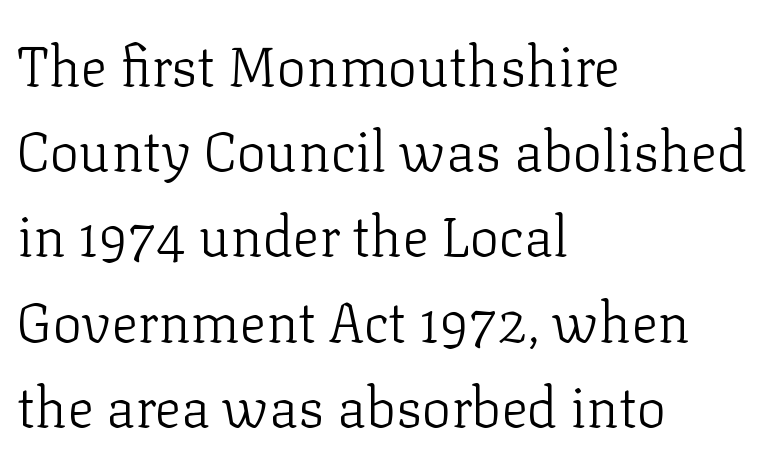
Think standard paragraph weight, or any step lighter than that. The line-height multiplier appears to be the usual default. The text was rendered using a seriffed face with decorative stroke endings. The passage shown is typed in a proportional face where columns would drift. Nothing unusual about the tracking: characters are spaced as the font intends. The rendering anchors every line to the left-hand side.
